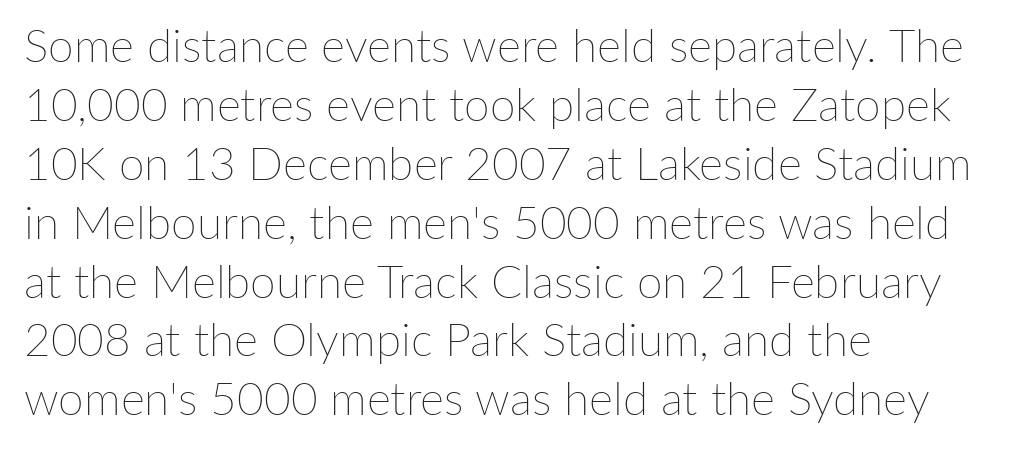
Q: Is the text bold? A: No.
Q: Is the text italic (slanted)? A: No, it is upright.
Q: Is the text underlined? A: No.
Q: How is the paragraph aligned? A: Left-aligned.
Q: Is the spacing between letters normal or unusually wide? A: Normal.
Q: Is the spacing between lines tight, normal or loose? A: Normal.
Q: Width (condensed, normal, or wide)? A: Normal.
Q: Stroke contrast? A: Low.
Q: x-height? A: Medium.
Q: Monospaced? A: No.
